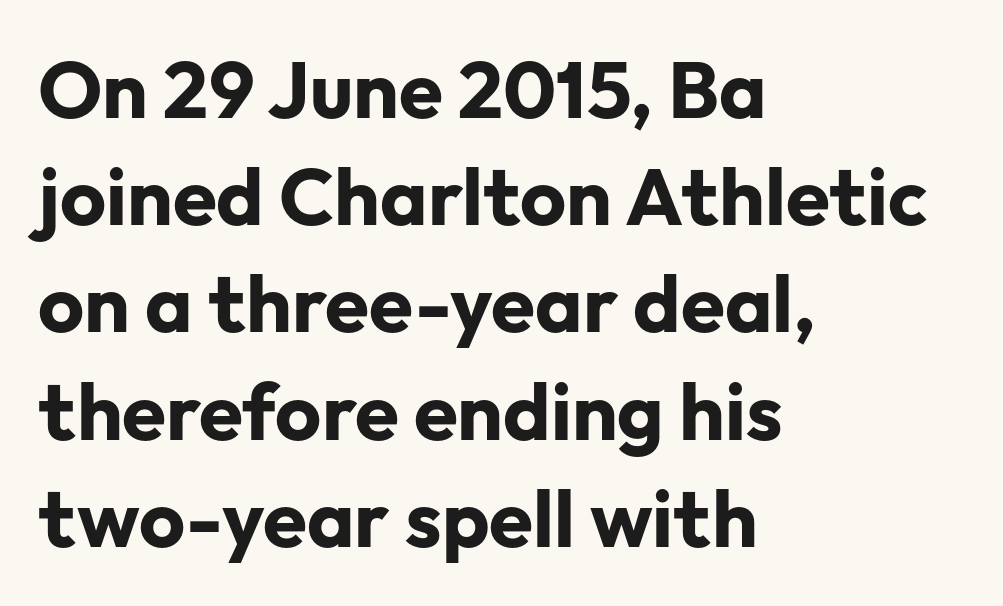
The image shows 80 px bold sans-serif type, upright; set left-aligned, normal line spacing (1.34x), normal letter spacing, not underlined; low stroke contrast and a medium x-height.
